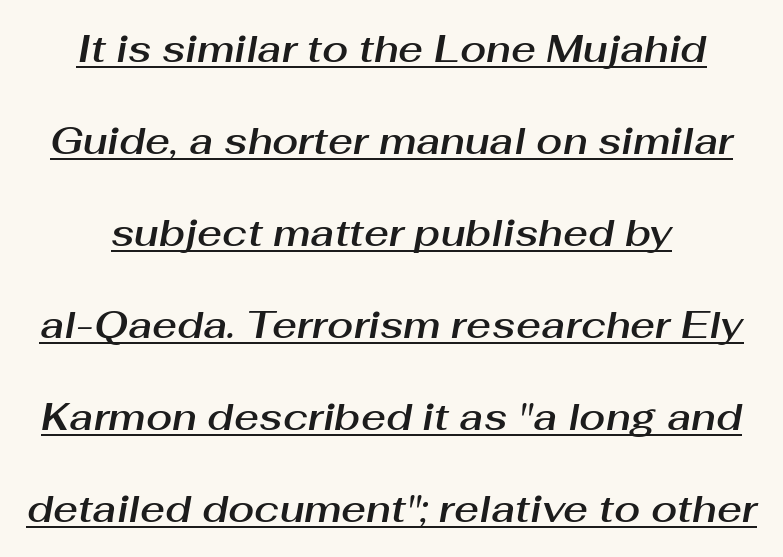
The image shows 38 px text type, italic (leaning right); set loose line spacing (2.42x), normal letter spacing, underlined; medium stroke contrast and a medium x-height.
